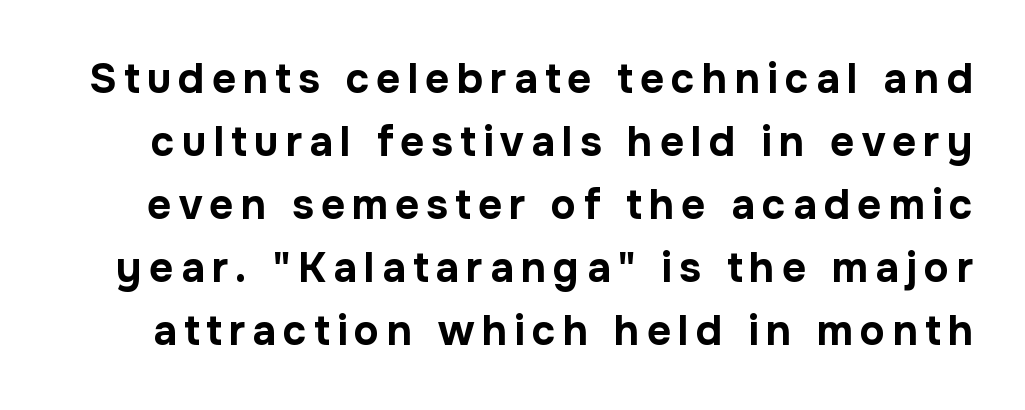
The lettering stays uniformly vertical, giving the passage a roman look. Underline: absent. Each glyph is drawn with heavy, bold strokes. Honestly, the row spacing looks completely unremarkable. These lines are rendered in a variable-pitch font. You can tell from the bare stems that sans-serif type was used.
